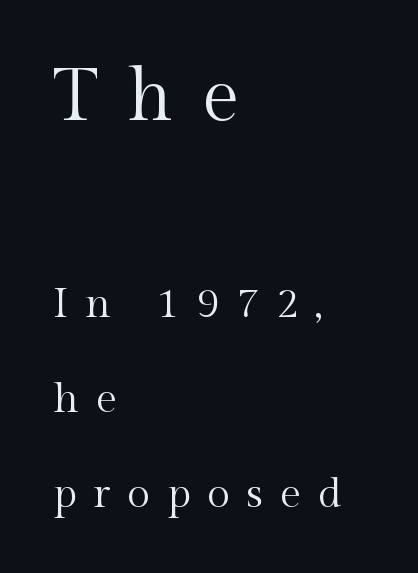
Q: Is the text bold? A: No.
Q: Is the text italic (slanted)? A: No, it is upright.
Q: Is the typeface a serif or a sans-serif typeface? A: Serif.
Q: Is the text underlined? A: No.
Q: How is the paragraph aligned? A: Left-aligned.
Q: Is the spacing between letters normal or unusually wide? A: Unusually wide.
Q: Is the spacing between lines tight, normal or loose? A: Loose.
Q: Which block of text is set in a larger size, the first (top) or the second (bottom)? A: The first (top) one.
Q: Width (condensed, normal, or wide)? A: Normal.
Q: x-height? A: Medium.
Q: Monospaced? A: No.
